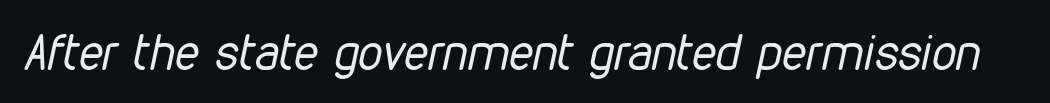
{"italic": "yes", "lean": "right", "slant_degrees": 12, "bold": "no", "weight": "regular", "width": "condensed", "stroke_contrast": "low", "x_height": "medium", "monospaced": "no", "underline": "no", "letter_spacing": "normal", "letter_spacing_em": 0.0, "glyph_px": 49}
